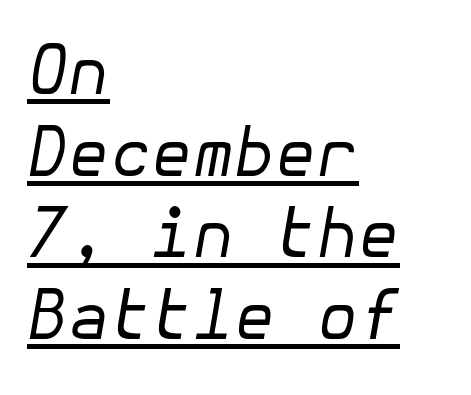
Q: Is the text bold? A: No.
Q: Is the text italic (slanted)? A: Yes, it leans right by about 10 degrees.
Q: Is the text underlined? A: Yes.
Q: How is the paragraph aligned? A: Left-aligned.
Q: Is the spacing between letters normal or unusually wide? A: Normal.
Q: Width (condensed, normal, or wide)? A: Normal.
Q: Stroke contrast? A: Low.
Q: x-height? A: Medium.
